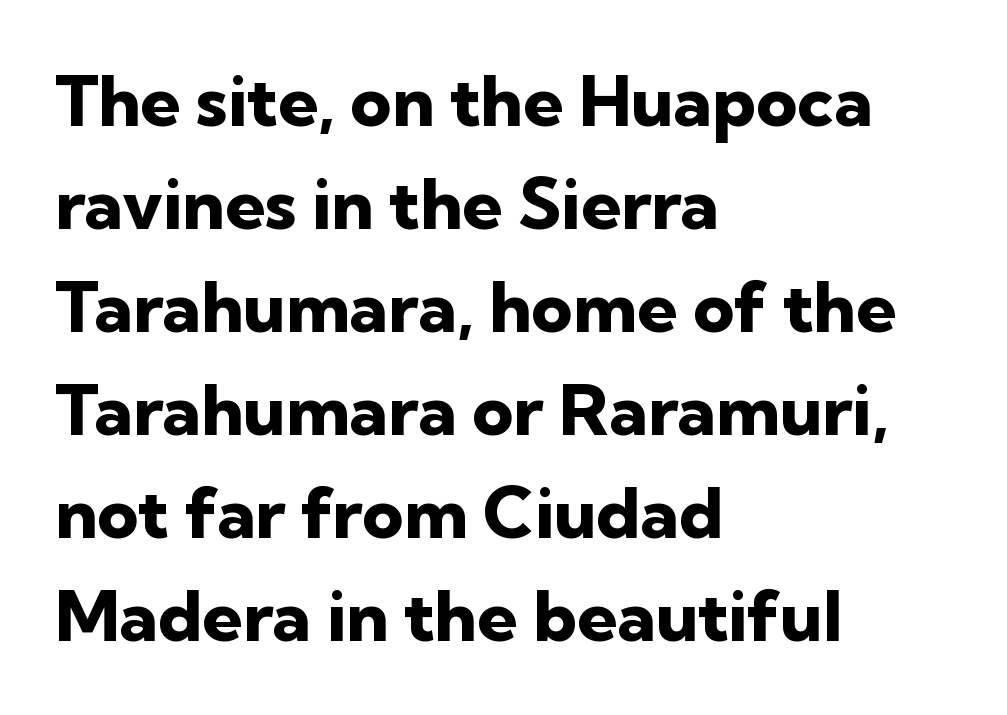
The image shows 71 px heavy sans-serif type, upright; set left-aligned, normal line spacing (1.45x), normal letter spacing, not underlined; low stroke contrast and a medium x-height.
